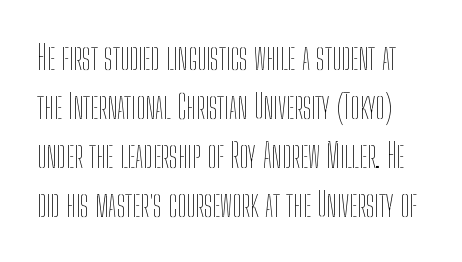
The image shows 33 px thin, condensed type, upright; set normal line spacing (1.48x), normal letter spacing, not underlined; low stroke contrast and a medium x-height.
